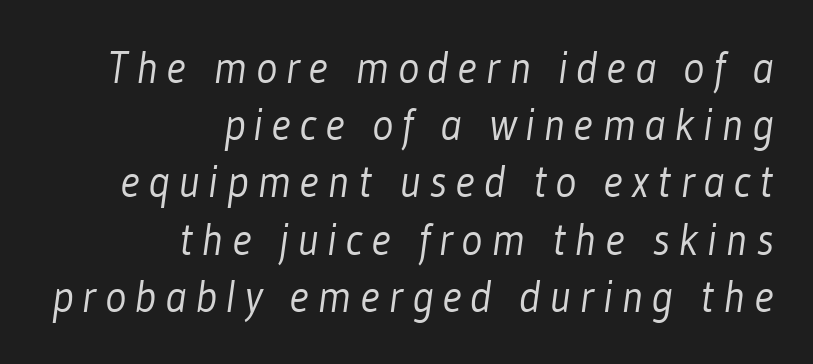
The passage shown is not underscored anywhere. Teacher's note: observe the even right margin — that is flush-right alignment. This sample uses expanded letter spacing, leaving extra air between glyphs. Normally led — the rows are evenly, conventionally spaced.
